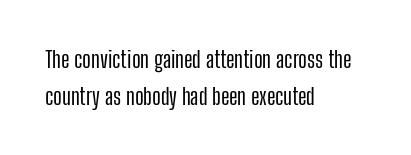
The image shows 23 px text type, upright; set left-aligned, normal line spacing (1.59x), normal letter spacing, not underlined.
